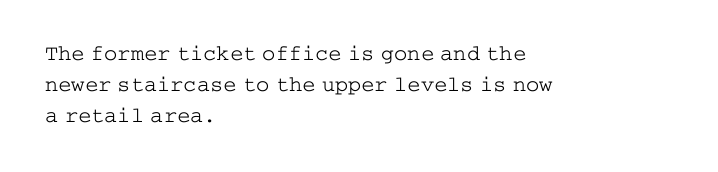
The words here are not underlined. Default kerning and tracking; the words read as compact shapes. The paragraph shown leans on its left margin. Posture: straight, roman, zero tilt. Vertical stems look standard width or narrower in stroke. Vertical spacing — default.
